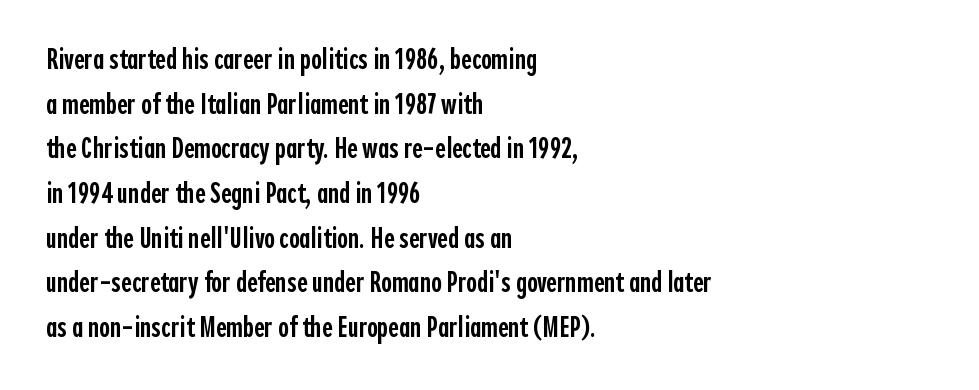
{"serif": "no", "italic": "no", "bold": "semi", "weight": "semibold", "width": "condensed", "x_height": "medium", "monospaced": "no", "underline": "no", "align": "left", "line_spacing": "normal", "line_spacing_ratio": 1.54, "letter_spacing": "normal", "letter_spacing_em": 0.0, "glyph_px": 29}
